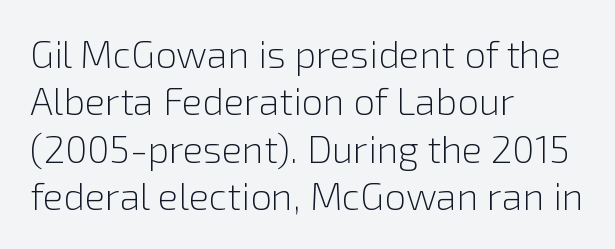
The image shows 38 px light sans-serif type, upright; set left-aligned, normal line spacing (1.25x), normal letter spacing, not underlined; low stroke contrast and a medium x-height.
